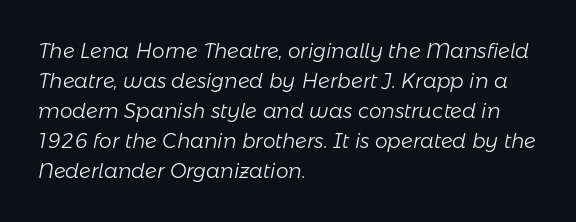
{"italic": "yes", "lean": "right", "slant_degrees": 11, "bold": "no", "underline": "no", "align": "left", "line_spacing": "normal", "line_spacing_ratio": 1.5, "letter_spacing": "normal", "letter_spacing_em": 0.0, "glyph_px": 20}
